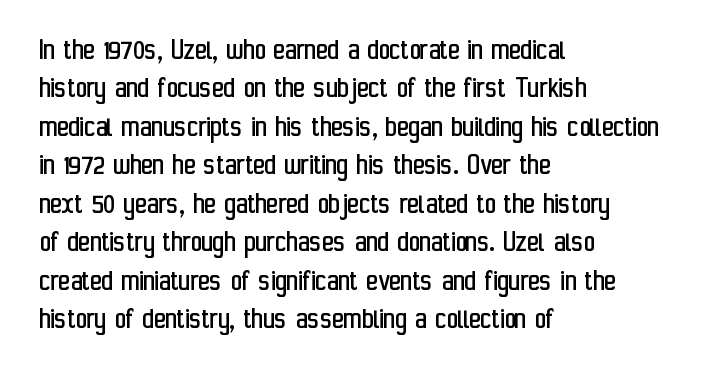
{"serif": "no", "italic": "no", "bold": "no", "weight": "regular", "width": "condensed", "stroke_contrast": "low", "x_height": "medium", "monospaced": "no", "underline": "no", "align": "left", "line_spacing_ratio": 1.24, "letter_spacing": "normal", "letter_spacing_em": 0.0, "glyph_px": 31}
